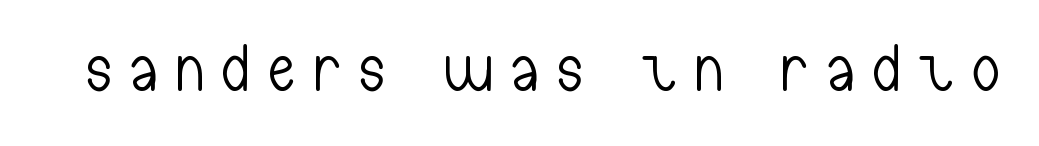
The image shows 66 px light, condensed sans-serif type, upright; set unusually wide letter spacing (+0.3 em), not underlined; low stroke contrast and a medium x-height.
